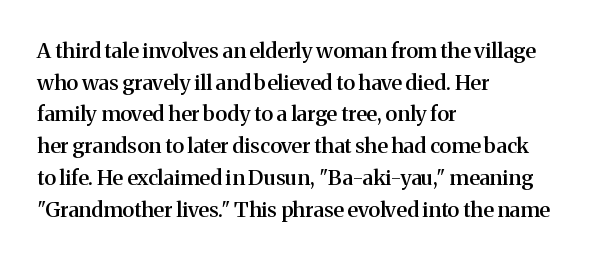
The image shows 21 px text type, upright; set left-aligned, normal line spacing (1.51x), normal letter spacing, not underlined.
